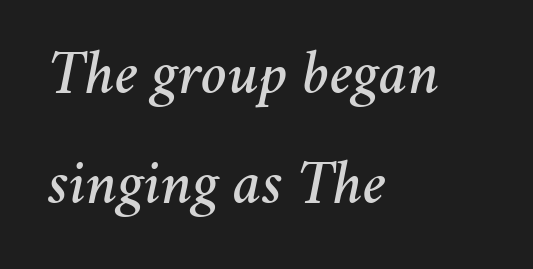
{"italic": "yes", "lean": "right", "slant_degrees": 11, "width": "normal", "stroke_contrast": "medium", "x_height": "medium", "monospaced": "no", "underline": "no", "align": "left", "line_spacing_ratio": 1.77, "letter_spacing": "normal", "letter_spacing_em": 0.0, "glyph_px": 62}
